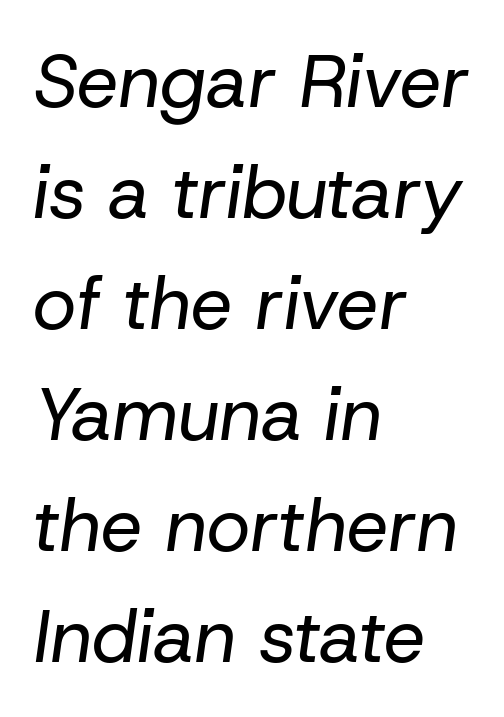
The image shows 74 px regular-weight type, italic (leaning right); set left-aligned, normal line spacing (1.5x), normal letter spacing, not underlined; low stroke contrast and a medium x-height.
